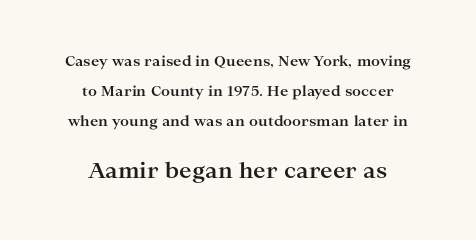
The image shows 21 px bold type, upright; set loose line spacing (2.15x), normal letter spacing, not underlined; the second (bottom) block is 1.5x larger.
